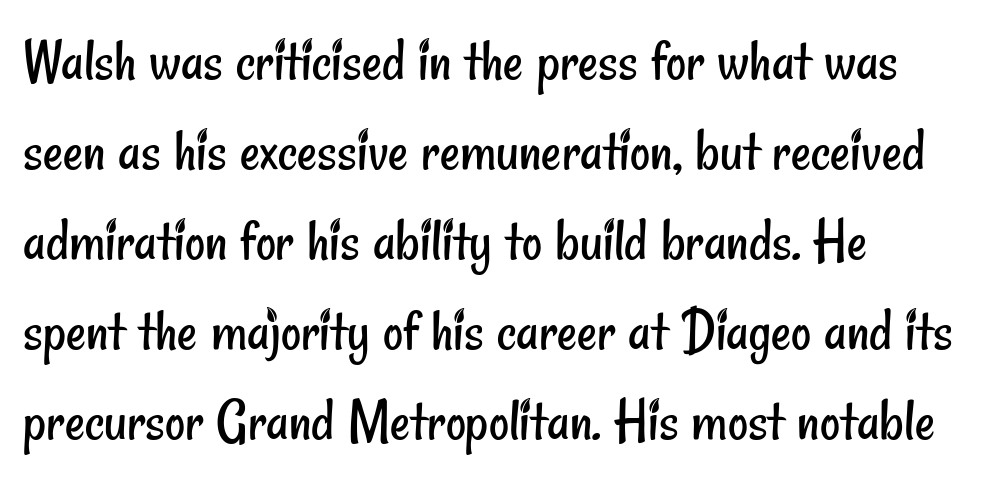
The image shows 62 px regular-weight, condensed sans-serif type; set left-aligned, normal line spacing (1.45x), normal letter spacing, not underlined; low stroke contrast and a small x-height.
